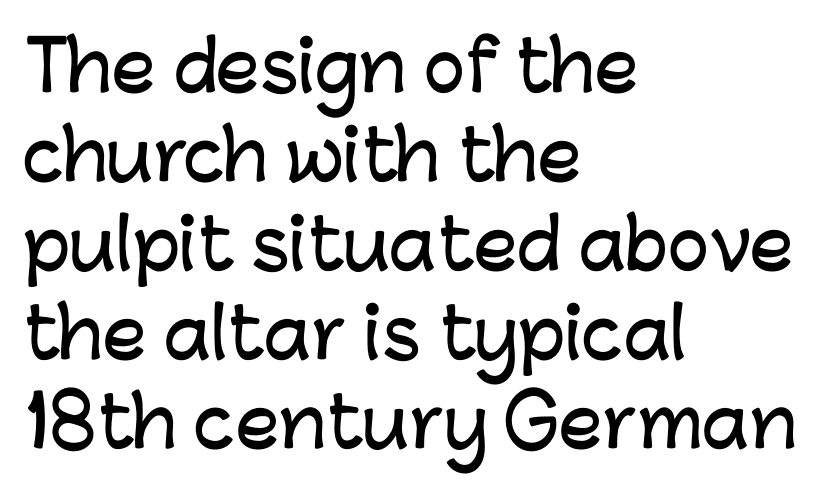
Q: Is the text italic (slanted)? A: No, it is upright.
Q: Is the typeface a serif or a sans-serif typeface? A: Sans-serif.
Q: Is the text underlined? A: No.
Q: How is the paragraph aligned? A: Left-aligned.
Q: Is the spacing between letters normal or unusually wide? A: Normal.
Q: Is the spacing between lines tight, normal or loose? A: Normal.
Q: Width (condensed, normal, or wide)? A: Normal.
Q: Stroke contrast? A: Low.
Q: x-height? A: Medium.
Q: Monospaced? A: No.
